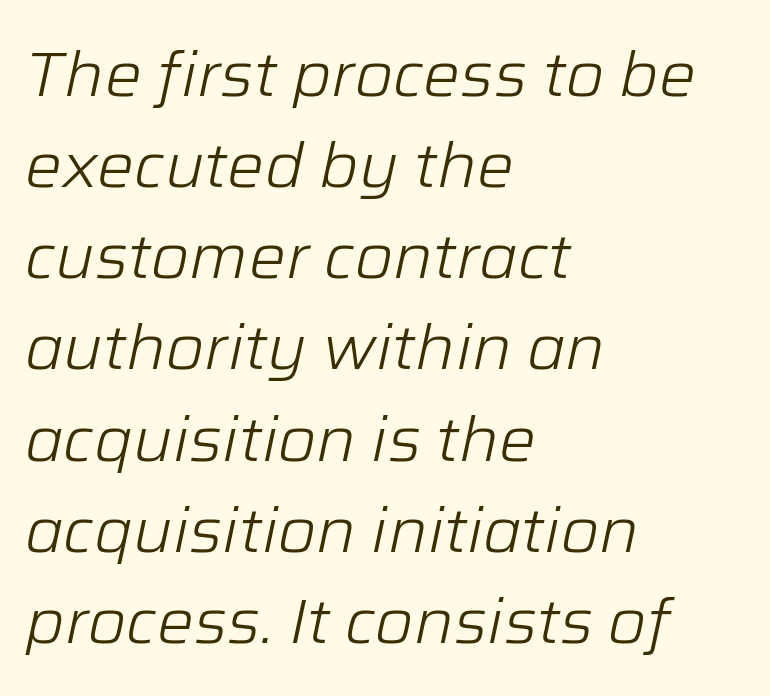
Q: Is the text bold? A: No.
Q: Is the text italic (slanted)? A: Yes, it leans right by about 12 degrees.
Q: Is the text underlined? A: No.
Q: How is the paragraph aligned? A: Left-aligned.
Q: Is the spacing between letters normal or unusually wide? A: Normal.
Q: Is the spacing between lines tight, normal or loose? A: Normal.
Q: Width (condensed, normal, or wide)? A: Normal.
Q: Stroke contrast? A: Low.
Q: x-height? A: Medium.
Q: Monospaced? A: No.
